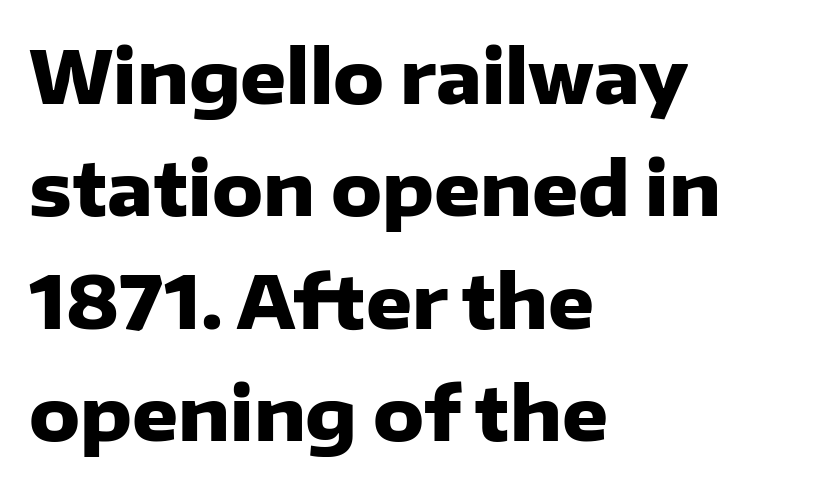
Strokes here are thick enough to call this a true bold. Posture: straight, roman, zero tilt. Type style note: lacks serifs. Quick note: underline off.
